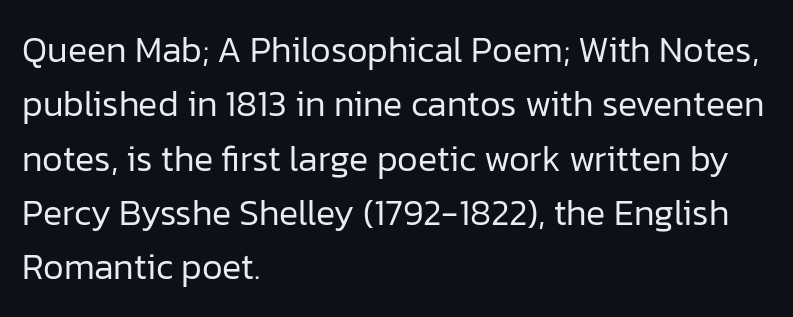
{"serif": "no", "italic": "no", "bold": "no", "weight": "regular", "width": "normal", "stroke_contrast": "low", "x_height": "medium", "monospaced": "no", "underline": "no", "align": "left", "line_spacing": "normal", "line_spacing_ratio": 1.51, "letter_spacing": "normal", "letter_spacing_em": 0.0, "glyph_px": 36}
